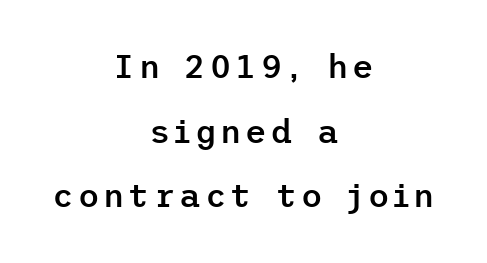
The image shows 33 px semibold sans-serif type, upright; set centered, loose line spacing (1.96x), not underlined; low stroke contrast and a medium x-height.
